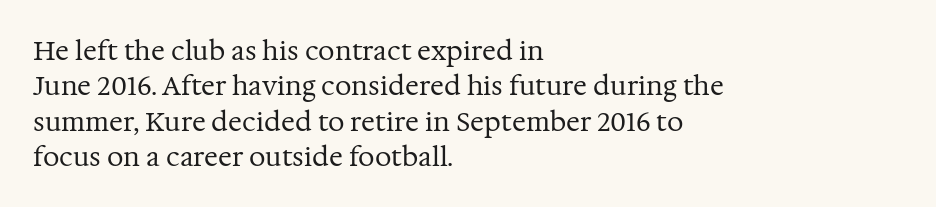
The image shows 26 px text type, upright; set left-aligned, normal line spacing (1.36x), normal letter spacing, not underlined.
